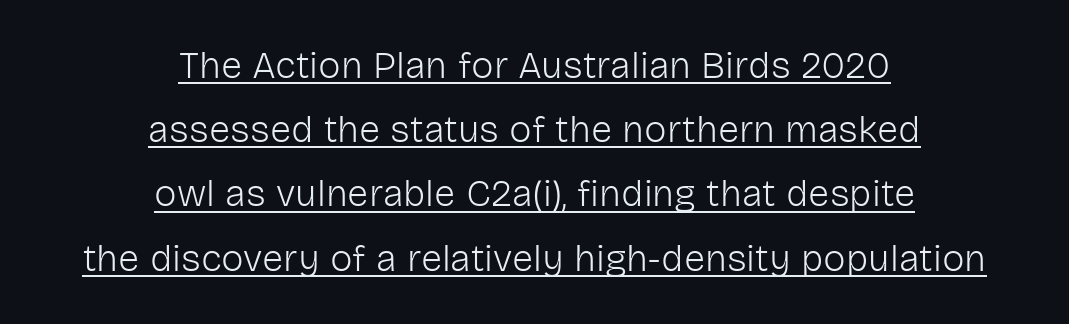
The image shows 38 px light sans-serif type, upright; set centered, normal line spacing (1.69x), normal letter spacing, underlined; low stroke contrast and a medium x-height.
